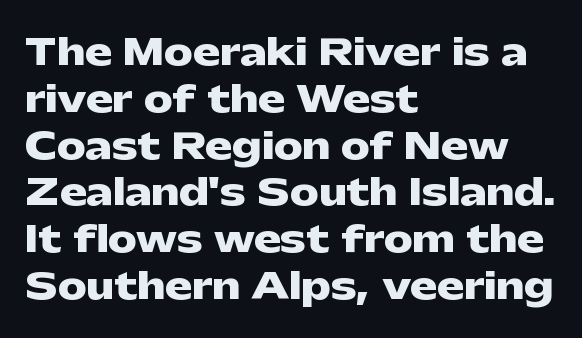
The image shows 36 px heavy, wide sans-serif type, upright; set left-aligned, normal line spacing (1.3x), normal letter spacing, not underlined; low stroke contrast and a medium x-height.
